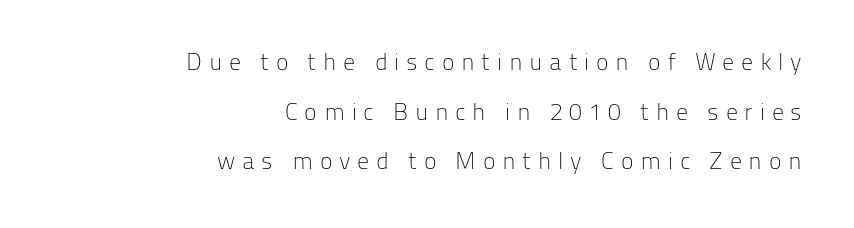
Q: Is the text bold? A: No.
Q: Is the text italic (slanted)? A: No, it is upright.
Q: Is the text underlined? A: No.
Q: How is the paragraph aligned? A: Right-aligned.
Q: Is the spacing between letters normal or unusually wide? A: Unusually wide.
Q: Is the spacing between lines tight, normal or loose? A: Loose.
